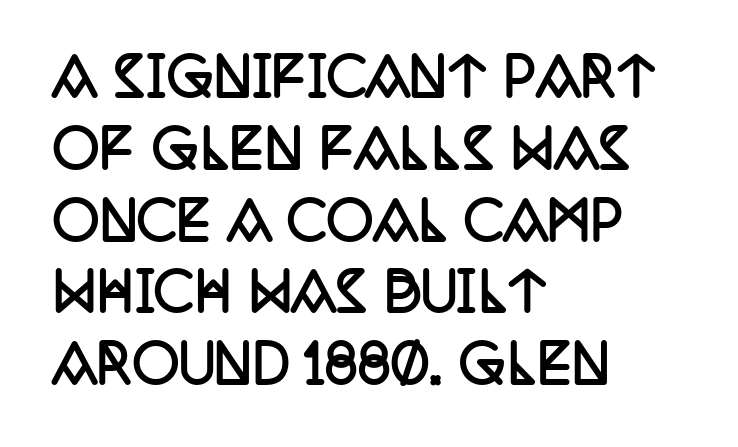
The image shows 52 px semibold, condensed serif type, upright; set left-aligned, normal line spacing (1.38x), normal letter spacing, not underlined; low stroke contrast and a large x-height.
